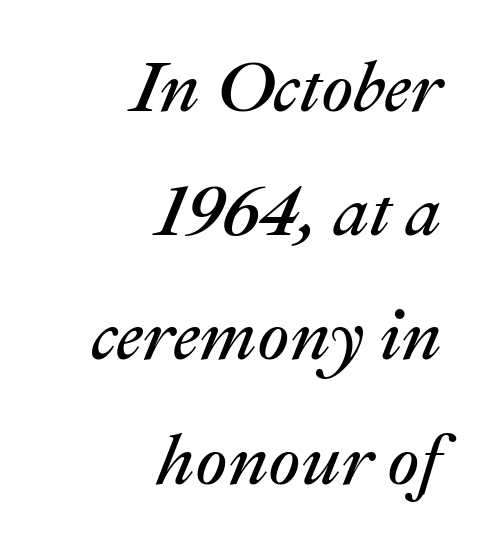
The image shows 71 px regular-weight type, italic (leaning right); set right-aligned, line spacing 1.75x, normal letter spacing, not underlined; medium stroke contrast and a medium x-height.
